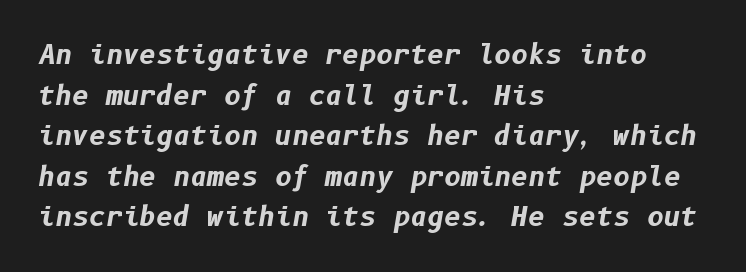
The image shows 26 px bold type, italic (leaning right); set left-aligned, normal line spacing (1.56x), normal letter spacing, not underlined.
